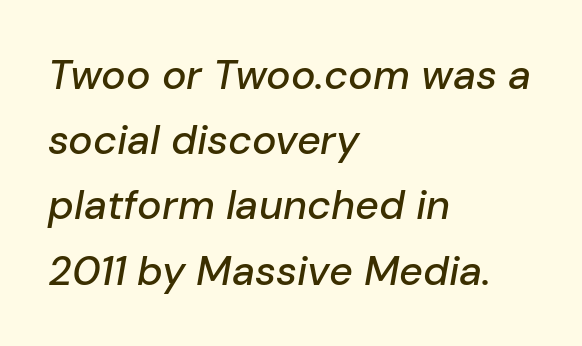
The image shows 41 px text type, italic (leaning right); set left-aligned, normal line spacing (1.59x), normal letter spacing, not underlined; low stroke contrast and a medium x-height.
